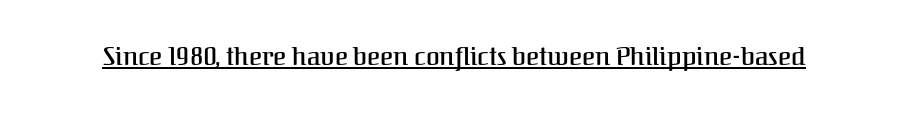
Q: Is the text italic (slanted)? A: No, it is upright.
Q: Is the text underlined? A: Yes.
Q: Is the spacing between letters normal or unusually wide? A: Normal.
